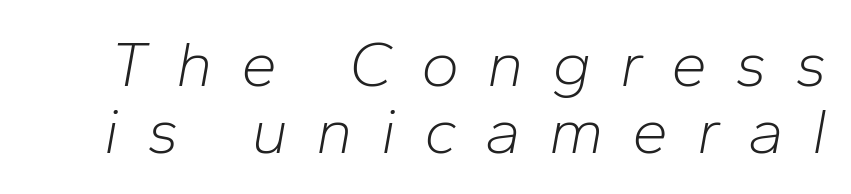
{"italic": "yes", "lean": "right", "slant_degrees": 10, "bold": "no", "weight": "light", "width": "normal", "stroke_contrast": "low", "x_height": "medium", "monospaced": "no", "underline": "no", "line_spacing": "tight", "line_spacing_ratio": 1.03, "letter_spacing": "wide", "letter_spacing_em": 0.43, "glyph_px": 65}
